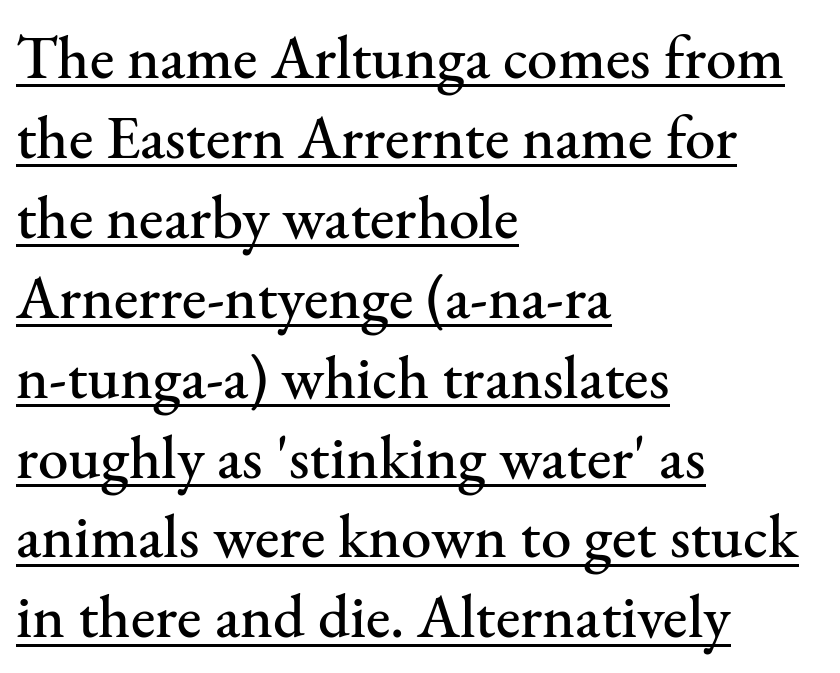
Posture: straight, roman, zero tilt. Each letter keeps its own natural width here, so spacing adapts to shape. Does the leading feel generous? No, just average. You could call the tracking neutral — neither tight nor loose. Caption: lettering with a line underneath.
